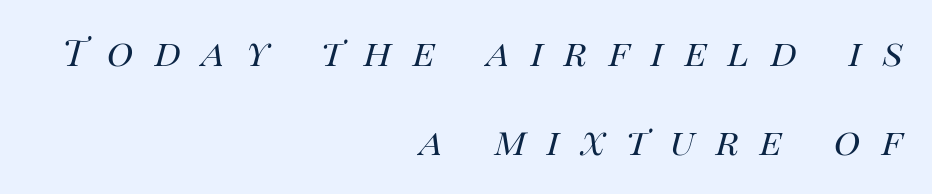
These lines stand farther apart than default settings would place them. Rendered with sloped, italic letterforms. The letters advance in unequal steps, a hallmark of proportional type. A clean baseline with only descenders dipping below it. The cut favours lightness, reaching ordinary text weight at its darkest.
